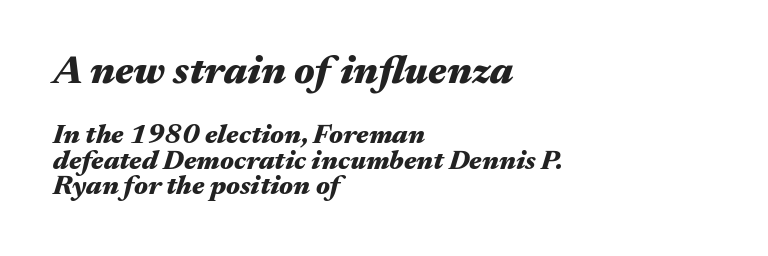
The image shows 40 px heavy, wide type, italic (leaning right); set left-aligned, tight line spacing (0.95x), normal letter spacing, not underlined; the first (top) block is 1.48x larger; medium stroke contrast and a medium x-height.
